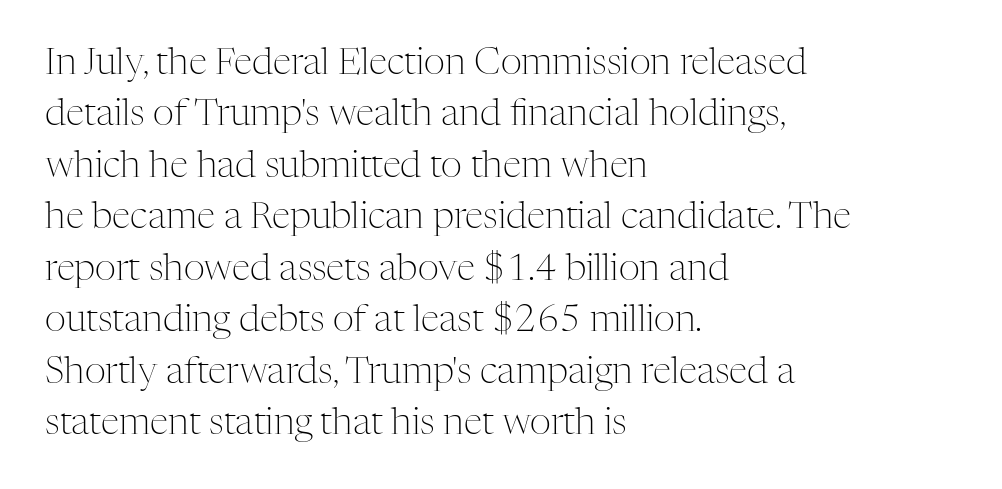
Each new line begins a customary step beneath the previous one. The rendering anchors every line to the left-hand side. A quiet, ordinary-to-light weight characterises the typeface. Proportional: the letters do not fall into vertical columns. Is there any slant? The stems are plumb.
